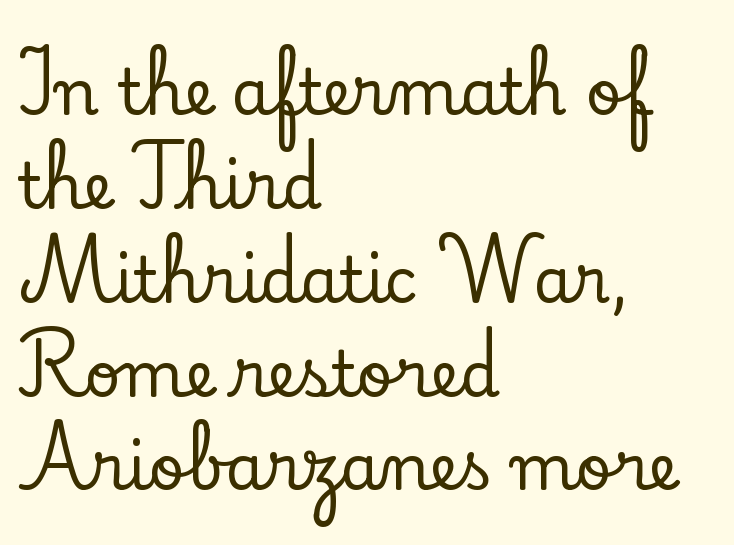
{"serif": "yes", "italic": "no", "width": "normal", "stroke_contrast": "low", "x_height": "small", "monospaced": "no", "underline": "no", "align": "left", "line_spacing": "normal", "line_spacing_ratio": 1.49, "letter_spacing": "normal", "letter_spacing_em": 0.0, "glyph_px": 63}
